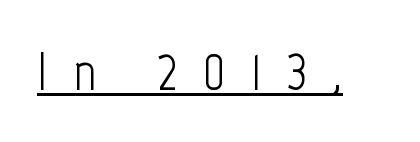
The image shows 55 px light, condensed sans-serif type, upright; set unusually wide letter spacing (+0.44 em), underlined; low stroke contrast and a medium x-height.
